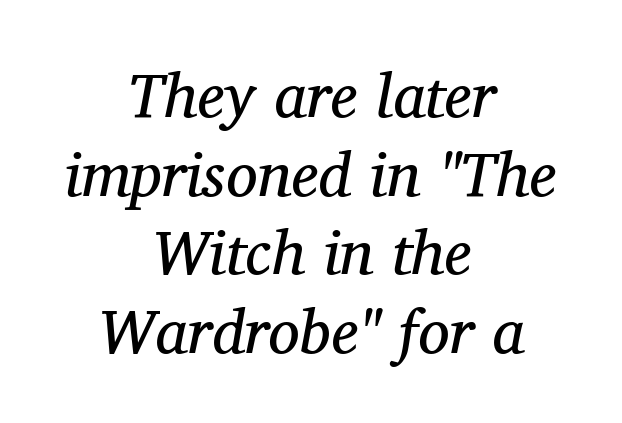
{"serif": "yes", "italic": "yes", "lean": "right", "slant_degrees": 11, "bold": "no", "weight": "regular", "width": "normal", "stroke_contrast": "medium", "x_height": "medium", "monospaced": "no", "underline": "no", "align": "center", "line_spacing": "normal", "line_spacing_ratio": 1.25, "letter_spacing": "normal", "letter_spacing_em": 0.0, "glyph_px": 63}
